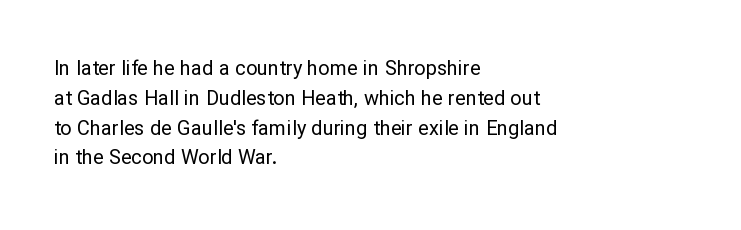
Rule under the text: the space is simply empty. Upright lettering throughout. This rendering leaves character spacing at its baseline value. If you drew a ruler down the left edge, every line would touch it. Is there much room between lines? A standard amount, neither cramped nor airy. This reads as an unemphasized weight, regular at the heaviest.
